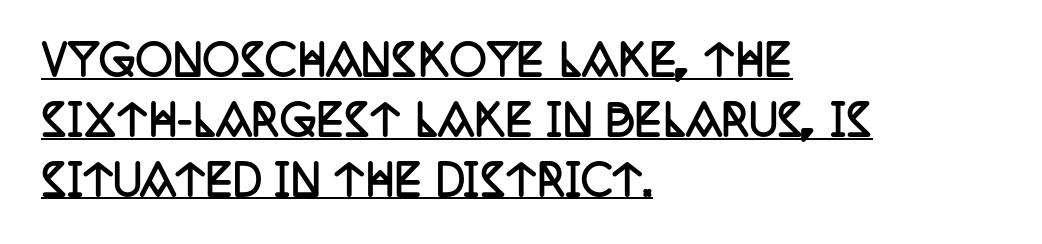
Q: Is the text bold? A: Yes.
Q: Is the text italic (slanted)? A: No, it is upright.
Q: Is the typeface a serif or a sans-serif typeface? A: Serif.
Q: Is the text underlined? A: Yes.
Q: How is the paragraph aligned? A: Left-aligned.
Q: Is the spacing between letters normal or unusually wide? A: Normal.
Q: Is the spacing between lines tight, normal or loose? A: Normal.
Q: Width (condensed, normal, or wide)? A: Condensed.
Q: Stroke contrast? A: Low.
Q: x-height? A: Large.
Q: Monospaced? A: No.
